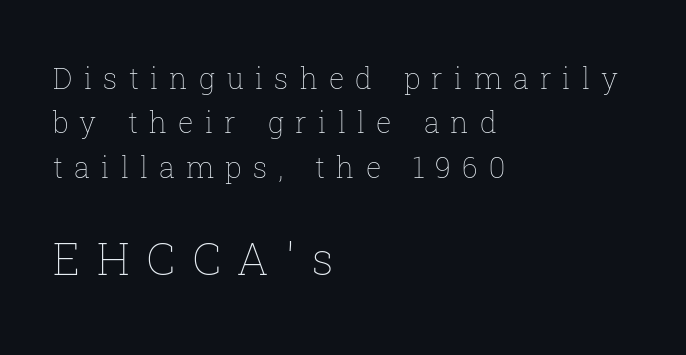
The image shows 44 px thin type, upright; set left-aligned, normal line spacing (1.53x), unusually wide letter spacing (+0.38 em), not underlined; the second (bottom) block is 1.52x larger; low stroke contrast and a medium x-height.
